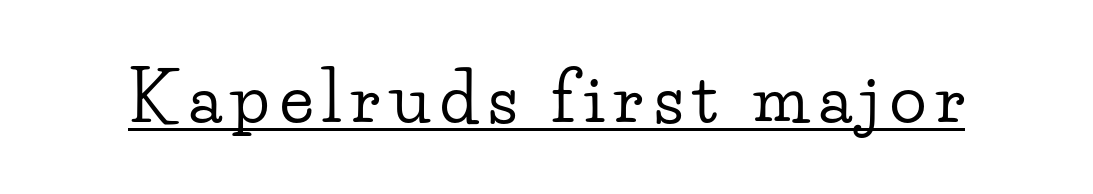
Each letter's strokes conclude with small projecting serifs. Does the lettering tilt? It doesn't — this is upright. Each line of the rendering has a horizontal stroke beneath the glyphs. Proportional: the letters do not fall into vertical columns.
